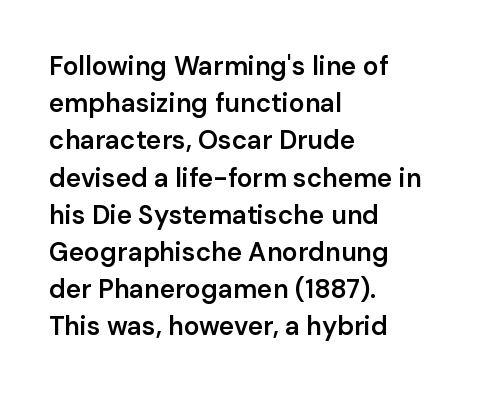
The strokes are fattened partway — semibold, not bold. The rendering uses a moderate line-height, typical for paragraphs. This sample uses plain, unmodified letter spacing. Any mark beneath the type? The region is blank.
